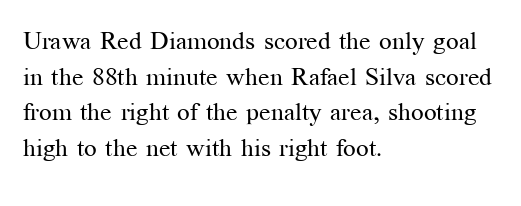
No word sits above an underline. These lines stack with their left ends in a neat column. The line-height multiplier appears to be the usual default. Ordinary non-slanted type is in use. Students, note that the glyphs here touch the page at normal intervals.
